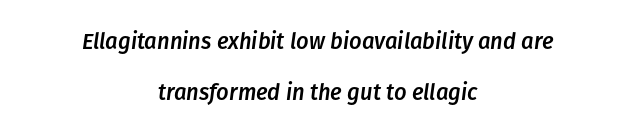
Q: Is the text italic (slanted)? A: Yes, it leans right by about 8 degrees.
Q: Is the text underlined? A: No.
Q: How is the paragraph aligned? A: Centered.
Q: Is the spacing between letters normal or unusually wide? A: Normal.
Q: Is the spacing between lines tight, normal or loose? A: Loose.
